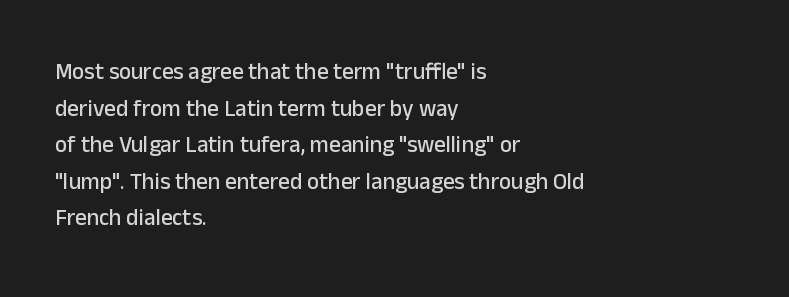
Q: Is the text italic (slanted)? A: No, it is upright.
Q: Is the text underlined? A: No.
Q: How is the paragraph aligned? A: Left-aligned.
Q: Is the spacing between letters normal or unusually wide? A: Normal.
Q: Is the spacing between lines tight, normal or loose? A: Normal.
